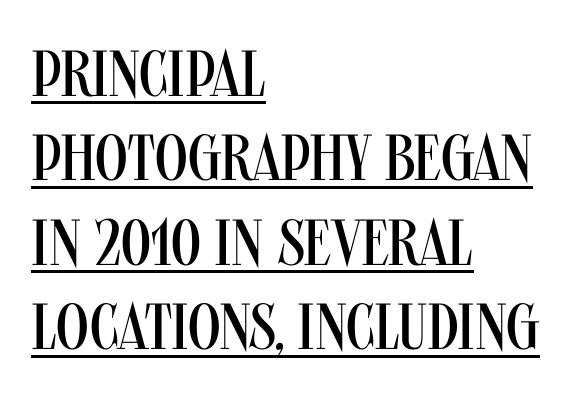
The image shows 65 px regular-weight, condensed sans-serif type, upright; set left-aligned, normal line spacing (1.3x), normal letter spacing, underlined; medium stroke contrast and a large x-height.
